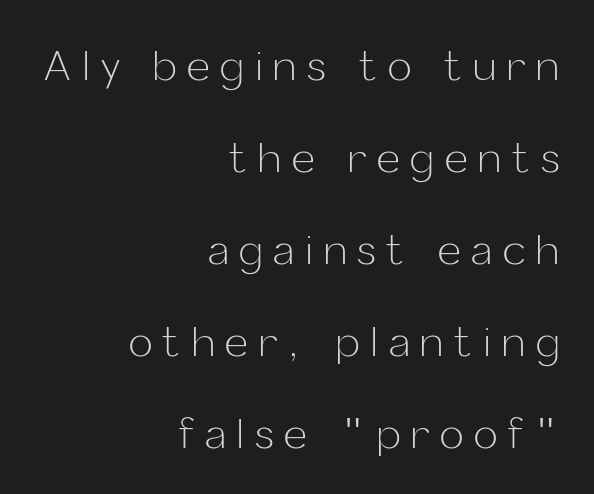
The image shows 40 px light sans-serif type, upright; set right-aligned, loose line spacing (2.3x), unusually wide letter spacing (+0.27 em), not underlined; low stroke contrast and a medium x-height.
